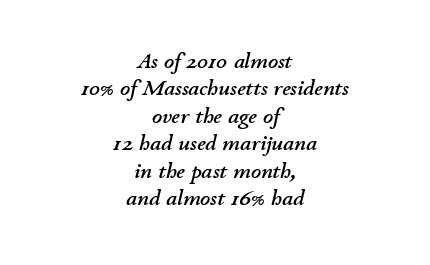
The image shows 22 px text type, italic (leaning right); set centered, normal line spacing (1.25x), normal letter spacing, not underlined.
